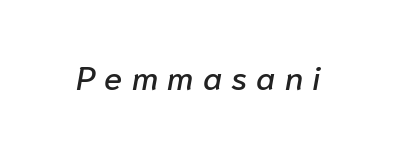
The image shows 33 px text type, italic (leaning right); set unusually wide letter spacing (+0.28 em), not underlined; low stroke contrast and a medium x-height.
